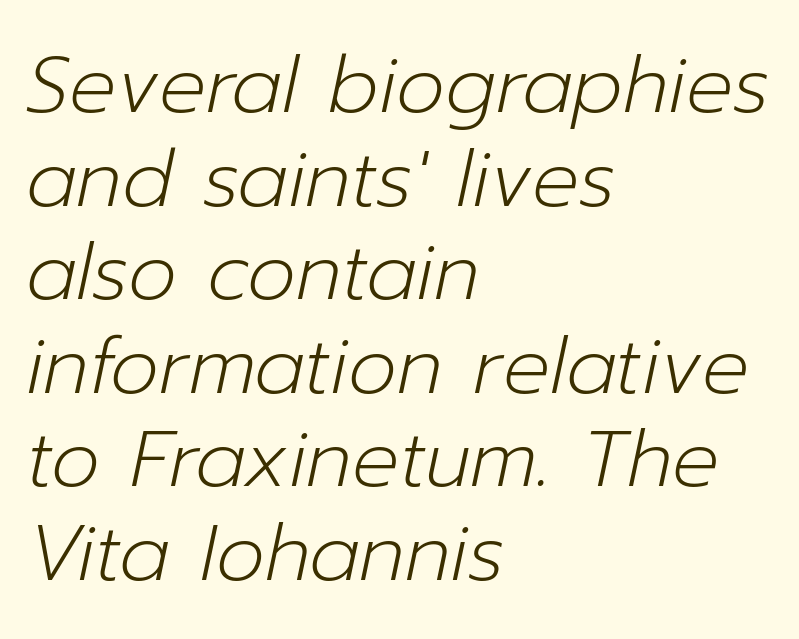
The image shows 78 px light type, italic (leaning right); set left-aligned, line spacing 1.2x, normal letter spacing, not underlined; low stroke contrast and a medium x-height.
